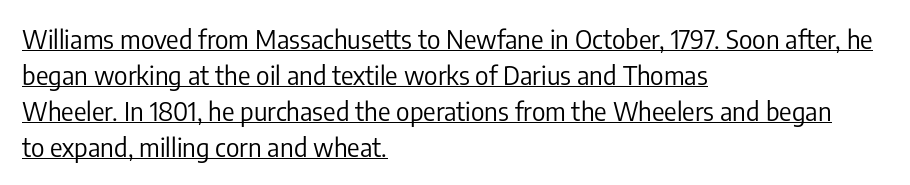
The image shows 26 px text type, upright; set left-aligned, normal line spacing (1.38x), normal letter spacing, underlined.
